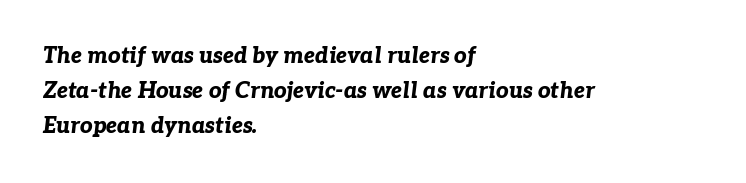
{"italic": "yes", "lean": "right", "slant_degrees": 7, "bold": "yes", "underline": "no", "align": "left", "line_spacing": "normal", "line_spacing_ratio": 1.59, "letter_spacing": "normal", "letter_spacing_em": 0.0, "glyph_px": 22}
